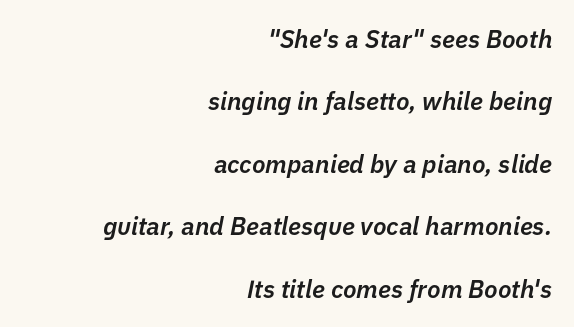
{"italic": "yes", "lean": "right", "slant_degrees": 11, "bold": "semi", "underline": "no", "align": "right", "line_spacing": "loose", "line_spacing_ratio": 2.5, "letter_spacing": "normal", "letter_spacing_em": 0.0, "glyph_px": 25}
